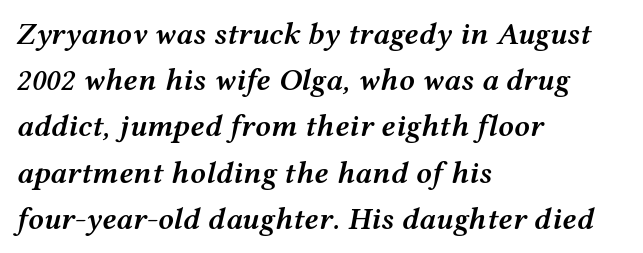
{"italic": "yes", "lean": "right", "slant_degrees": 12, "bold": "semi", "weight": "semibold", "width": "wide", "stroke_contrast": "medium", "x_height": "medium", "monospaced": "no", "underline": "no", "align": "left", "line_spacing": "normal", "line_spacing_ratio": 1.49, "letter_spacing": "normal", "letter_spacing_em": 0.0, "glyph_px": 31}
